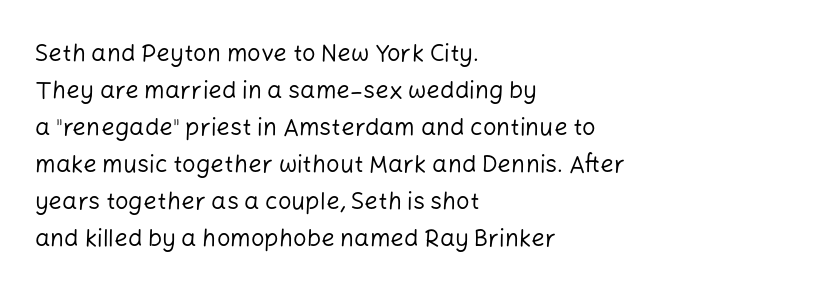
Vertical strokes here are truly vertical. Every row of glyphs begins at an identical x-position on the left. Between one letter and the next there's only the usual sliver of space. Only glyphs here, with clear space below each row.
